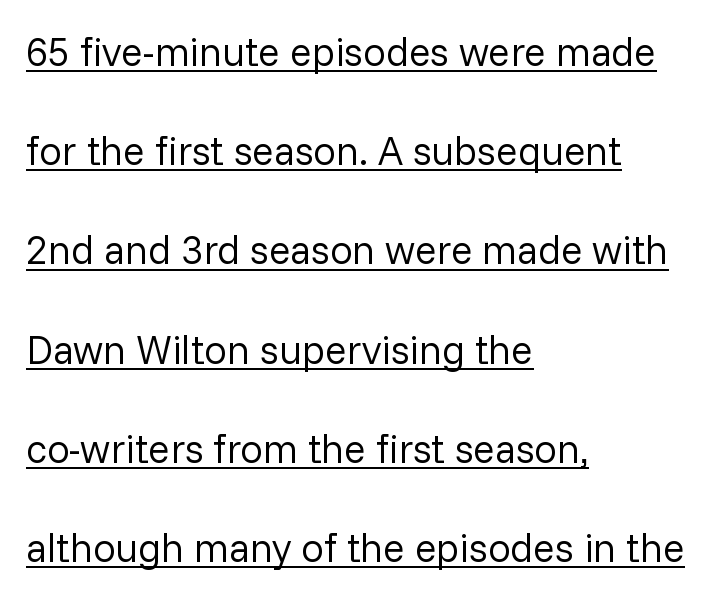
{"serif": "no", "italic": "no", "bold": "no", "weight": "regular", "width": "normal", "stroke_contrast": "low", "x_height": "medium", "monospaced": "no", "underline": "yes", "align": "left", "line_spacing": "loose", "line_spacing_ratio": 2.48, "letter_spacing": "normal", "letter_spacing_em": 0.0, "glyph_px": 40}
